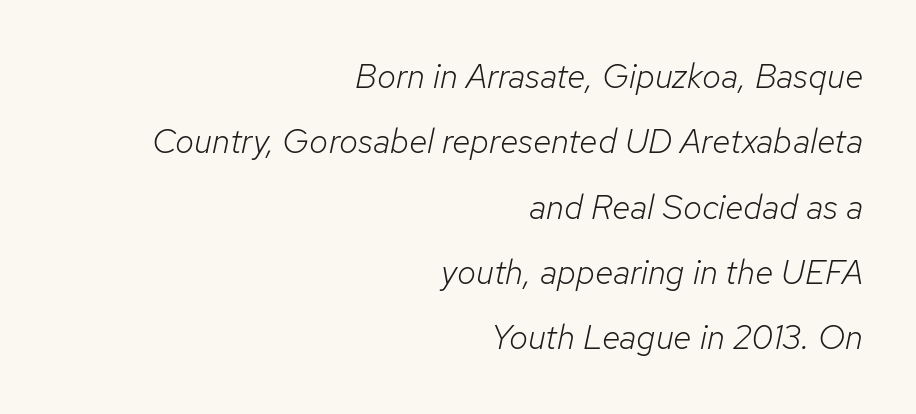
The image shows 34 px light type, italic (leaning right); set right-aligned, loose line spacing (1.92x), normal letter spacing, not underlined; low stroke contrast and a medium x-height.
